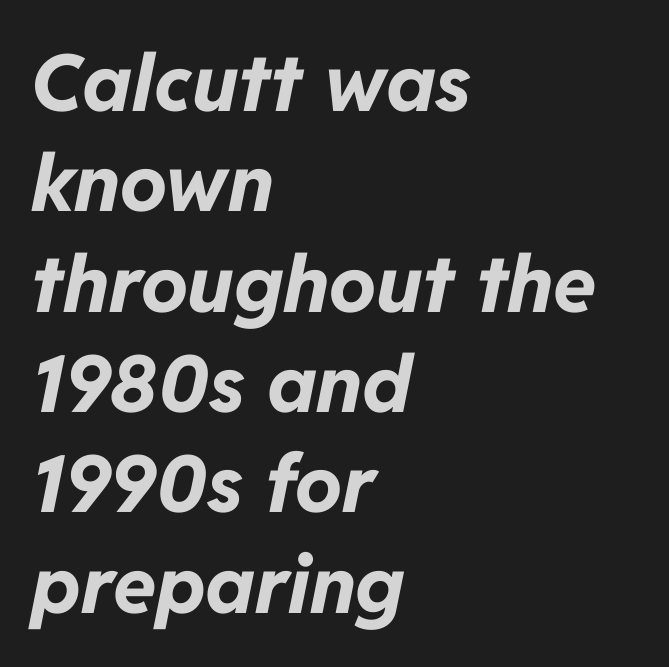
Q: Is the text bold? A: Yes.
Q: Is the text italic (slanted)? A: Yes, it leans right by about 11 degrees.
Q: Is the text underlined? A: No.
Q: How is the paragraph aligned? A: Left-aligned.
Q: Is the spacing between letters normal or unusually wide? A: Normal.
Q: Is the spacing between lines tight, normal or loose? A: Normal.
Q: Width (condensed, normal, or wide)? A: Normal.
Q: Stroke contrast? A: Low.
Q: x-height? A: Medium.
Q: Monospaced? A: No.
